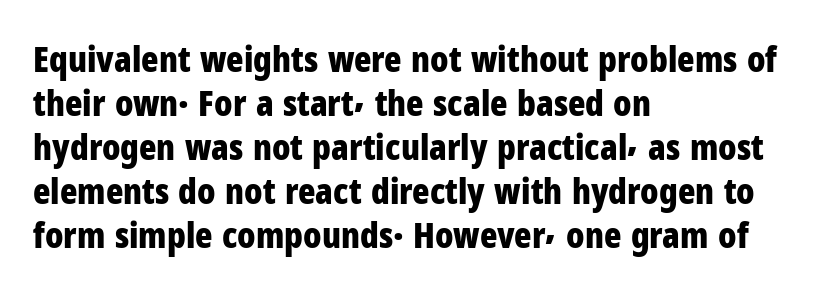
Quick note: underline off. Left-aligned paragraph, ragged on the right. Standard letterfit; no display-style spreading of the glyphs. You can tell from the bare stems that sans-serif type was used.
